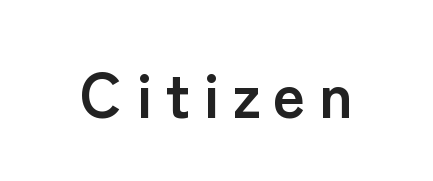
The image shows 63 px semibold sans-serif type, upright; set unusually wide letter spacing (+0.21 em), not underlined; low stroke contrast and a medium x-height.
